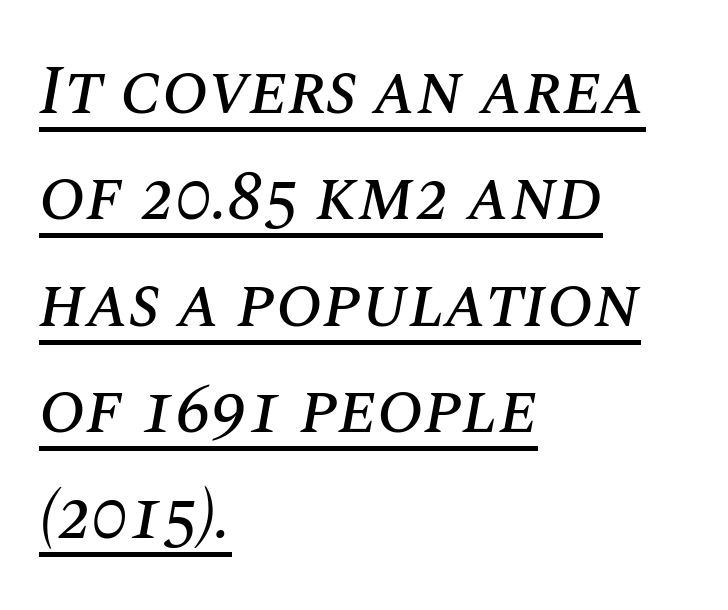
These characters rest on top of a visible drawn line. The glyphs look as if they've been sheared to an angle. The rendering anchors every line to the left-hand side. Do the characters align in a grid? No, the font is proportional. Is there much room between lines? A standard amount, neither cramped nor airy. No extra tracking has been applied to these lines.
